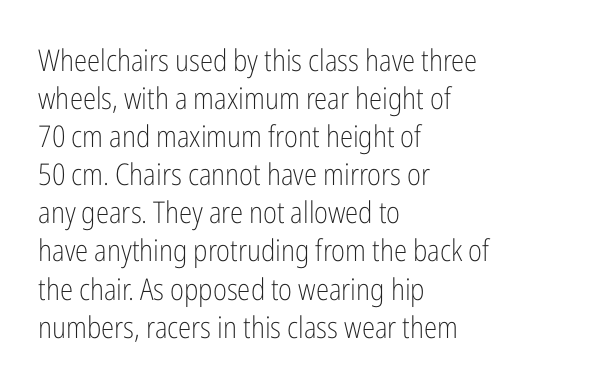
{"serif": "no", "italic": "no", "bold": "no", "weight": "light", "width": "condensed", "stroke_contrast": "low", "x_height": "medium", "monospaced": "no", "underline": "no", "align": "left", "line_spacing": "normal", "line_spacing_ratio": 1.27, "letter_spacing": "normal", "letter_spacing_em": 0.0, "glyph_px": 30}
